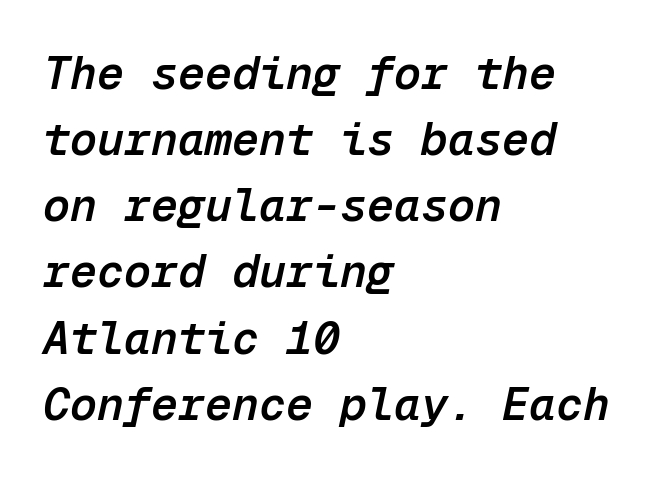
{"italic": "yes", "lean": "right", "slant_degrees": 12, "bold": "semi", "weight": "semibold", "width": "normal", "stroke_contrast": "low", "x_height": "medium", "monospaced": "yes", "underline": "no", "align": "left", "line_spacing": "normal", "line_spacing_ratio": 1.47, "letter_spacing": "normal", "letter_spacing_em": 0.0, "glyph_px": 45}
